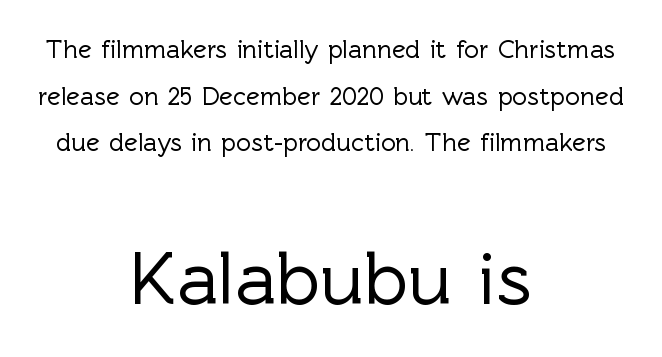
The image shows 77 px sans-serif type, upright; set centered, line spacing 1.79x, normal letter spacing, not underlined; the second (bottom) block is 2.96x larger; a medium x-height.
